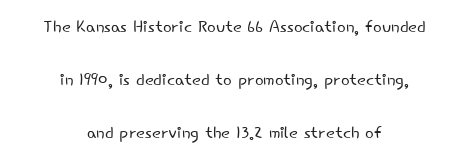
Q: Is the text bold? A: No.
Q: Is the text italic (slanted)? A: No, it is upright.
Q: Is the text underlined? A: No.
Q: How is the paragraph aligned? A: Centered.
Q: Is the spacing between letters normal or unusually wide? A: Normal.
Q: Is the spacing between lines tight, normal or loose? A: Loose.
